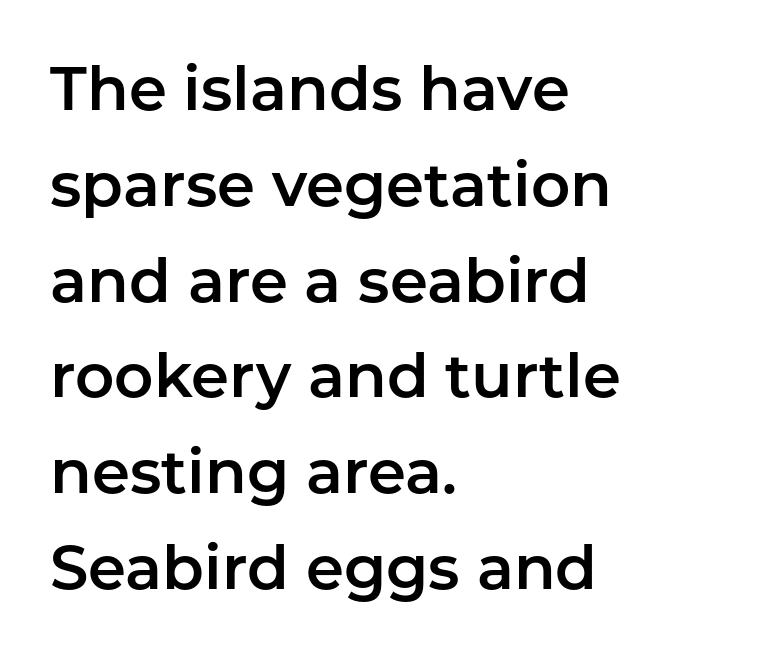
{"serif": "no", "italic": "no", "width": "normal", "stroke_contrast": "low", "x_height": "medium", "monospaced": "no", "underline": "no", "align": "left", "line_spacing": "normal", "line_spacing_ratio": 1.57, "letter_spacing": "normal", "letter_spacing_em": 0.0, "glyph_px": 61}
